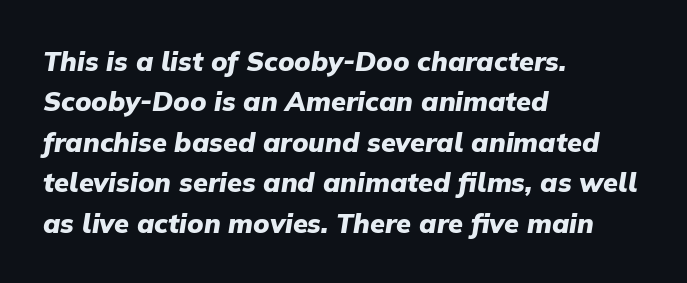
The image shows 27 px bold type, italic (leaning right); set left-aligned, normal line spacing (1.5x), normal letter spacing, not underlined.
